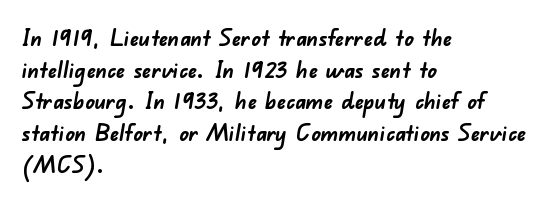
The tracking reads as untouched default to a designer's eye. Each row of text sits above clean, open space. Reading down the block, your eye returns to a fixed left position each line. The rendering uses a moderate line-height, typical for paragraphs. You'd pick this weight for a headline — it's a proper bold.
